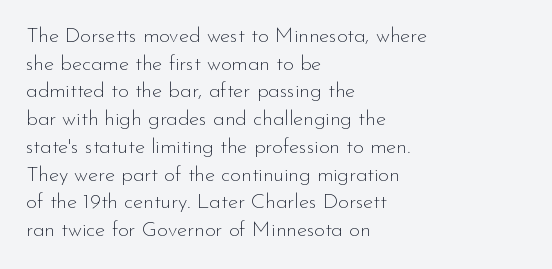
The image shows 21 px text type, upright; set left-aligned, normal line spacing (1.32x), normal letter spacing, not underlined.
